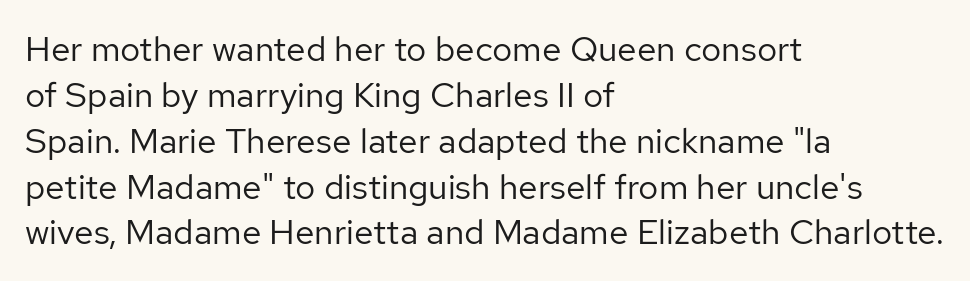
The image shows 35 px regular-weight sans-serif type, upright; set left-aligned, normal line spacing (1.31x), normal letter spacing, not underlined; low stroke contrast and a medium x-height.
